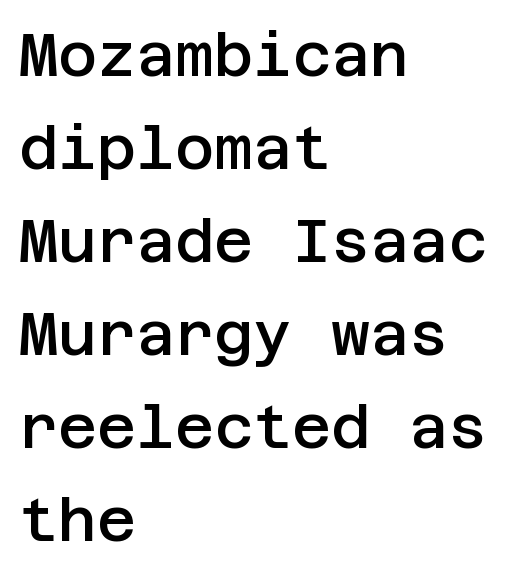
A typesetter would mark this as roman, not italic. This sample uses plain, unmodified letter spacing. The type family on display is of the sans-serif kind. The lines sit at an ordinary, default distance from one another.
